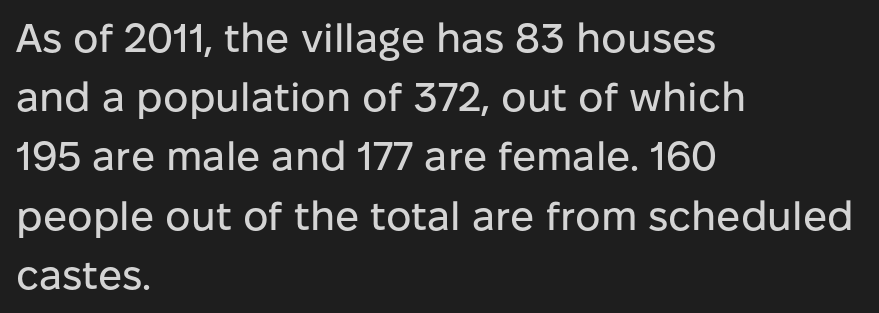
{"serif": "no", "italic": "no", "width": "normal", "stroke_contrast": "low", "x_height": "medium", "monospaced": "no", "underline": "no", "align": "left", "line_spacing": "normal", "line_spacing_ratio": 1.48, "letter_spacing": "normal", "letter_spacing_em": 0.0, "glyph_px": 40}
